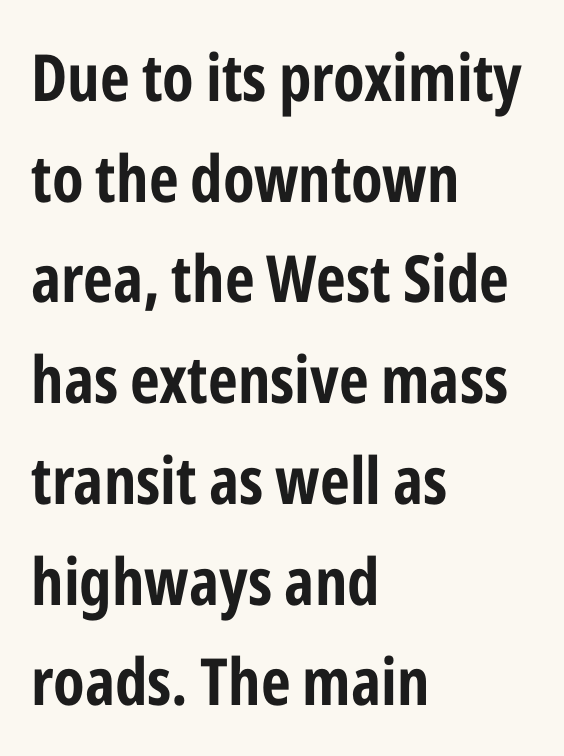
Q: Is the text italic (slanted)? A: No, it is upright.
Q: Is the typeface a serif or a sans-serif typeface? A: Sans-serif.
Q: Is the text underlined? A: No.
Q: How is the paragraph aligned? A: Left-aligned.
Q: Is the spacing between letters normal or unusually wide? A: Normal.
Q: Is the spacing between lines tight, normal or loose? A: Normal.
Q: Width (condensed, normal, or wide)? A: Condensed.
Q: Stroke contrast? A: Low.
Q: x-height? A: Medium.
Q: Monospaced? A: No.
